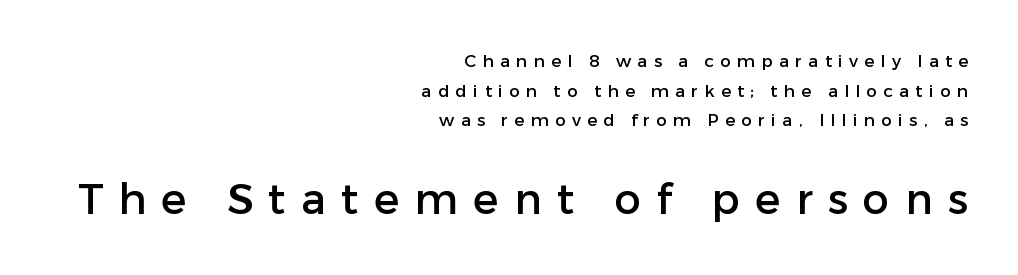
Q: Is the text italic (slanted)? A: No, it is upright.
Q: Is the typeface a serif or a sans-serif typeface? A: Sans-serif.
Q: Is the text underlined? A: No.
Q: How is the paragraph aligned? A: Right-aligned.
Q: Is the spacing between letters normal or unusually wide? A: Unusually wide.
Q: Which block of text is set in a larger size, the first (top) or the second (bottom)? A: The second (bottom) one.
Q: Width (condensed, normal, or wide)? A: Normal.
Q: Stroke contrast? A: Low.
Q: x-height? A: Medium.
Q: Monospaced? A: No.
